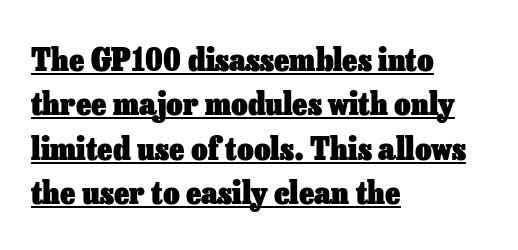
Q: Is the text bold? A: Yes.
Q: Is the text italic (slanted)? A: No, it is upright.
Q: Is the text underlined? A: Yes.
Q: How is the paragraph aligned? A: Left-aligned.
Q: Is the spacing between letters normal or unusually wide? A: Normal.
Q: Is the spacing between lines tight, normal or loose? A: Normal.
Q: Width (condensed, normal, or wide)? A: Normal.
Q: Stroke contrast? A: Low.
Q: x-height? A: Medium.
Q: Monospaced? A: No.
